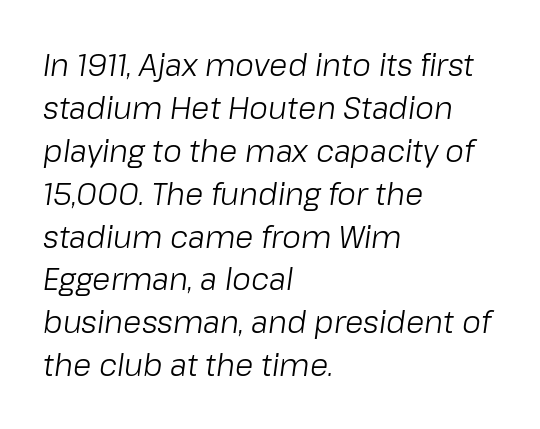
Letters rest on an invisible, unmarked baseline. There is no visible air inserted between adjacent glyphs. Notice how descenders clear the ascenders below comfortably — that's standard leading. The whole block is typeset with a tilt.
